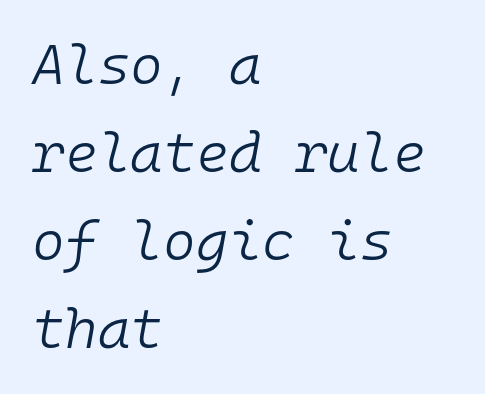
{"italic": "yes", "lean": "right", "slant_degrees": 10, "bold": "no", "weight": "light", "width": "normal", "stroke_contrast": "low", "x_height": "medium", "monospaced": "yes", "underline": "no", "align": "left", "line_spacing": "normal", "line_spacing_ratio": 1.57, "letter_spacing": "normal", "letter_spacing_em": 0.0, "glyph_px": 56}
